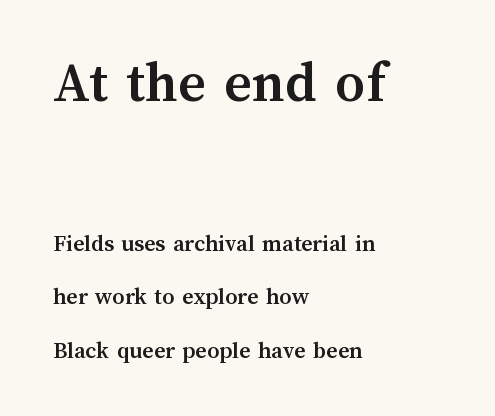
{"italic": "no", "bold": "yes", "weight": "semibold", "width": "normal", "stroke_contrast": "medium", "x_height": "medium", "monospaced": "no", "underline": "no", "align": "left", "line_spacing": "loose", "line_spacing_ratio": 2.22, "letter_spacing": "normal", "letter_spacing_em": 0.0, "larger_block": "first", "size_ratio": 2.46, "glyph_px": 59}
